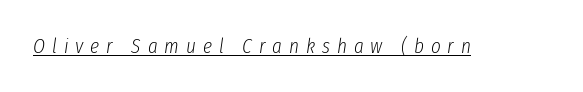
Tracking here is generous; glyphs stand well apart from one another. A typographer would call this underscored text. No letter is thick-stroked: the sample isn't bold. Quick note: italic.
